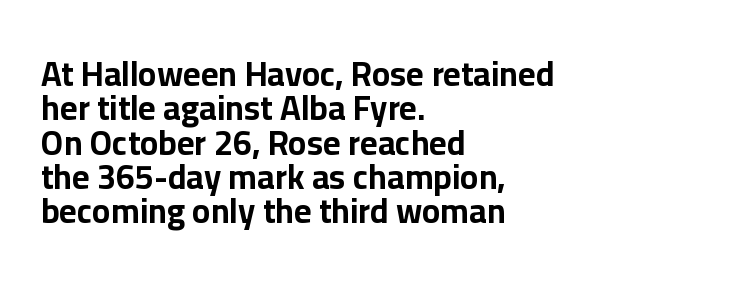
{"serif": "no", "italic": "no", "bold": "yes", "weight": "bold", "width": "normal", "stroke_contrast": "low", "x_height": "medium", "monospaced": "no", "underline": "no", "align": "left", "line_spacing": "tight", "line_spacing_ratio": 1.01, "letter_spacing": "normal", "letter_spacing_em": 0.0, "glyph_px": 34}
